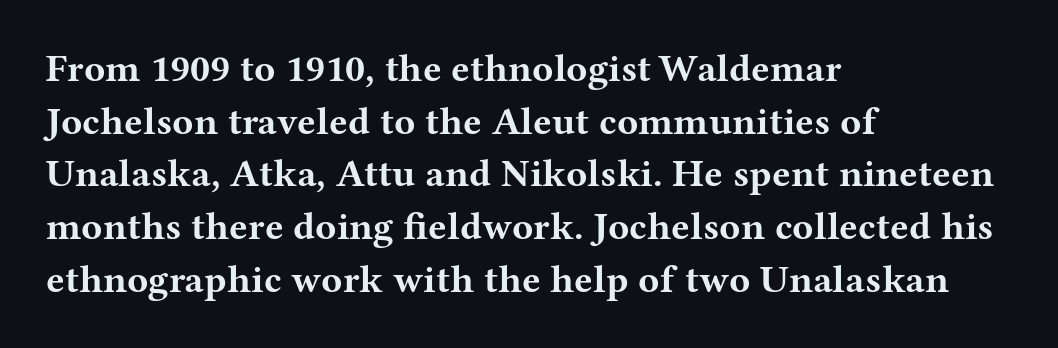
{"serif": "yes", "italic": "no", "bold": "yes", "weight": "bold", "width": "wide", "stroke_contrast": "medium", "x_height": "medium", "monospaced": "no", "underline": "no", "align": "left", "line_spacing": "normal", "line_spacing_ratio": 1.35, "letter_spacing": "normal", "letter_spacing_em": 0.0, "glyph_px": 39}
